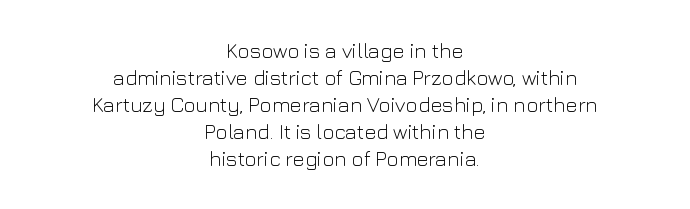
Counters stay open thanks to moderate or lighter strokes. Notice how descenders clear the ascenders below comfortably — that's standard leading. No word sits above an underline. Observe the ordinary spacing: letters are neighbours, not strangers. Horizontally, the lines are justified to the midpoint only. In terms of posture, this sample is upright.
